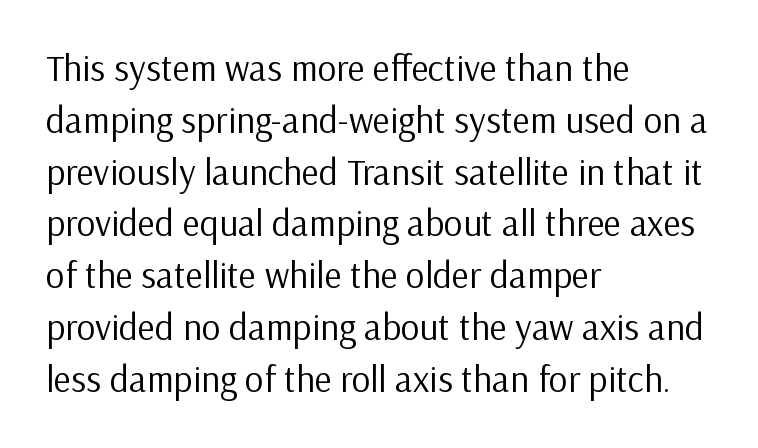
Q: Is the text bold? A: No.
Q: Is the text italic (slanted)? A: No, it is upright.
Q: Is the typeface a serif or a sans-serif typeface? A: Sans-serif.
Q: Is the text underlined? A: No.
Q: How is the paragraph aligned? A: Left-aligned.
Q: Is the spacing between letters normal or unusually wide? A: Normal.
Q: Is the spacing between lines tight, normal or loose? A: Normal.
Q: Width (condensed, normal, or wide)? A: Normal.
Q: Stroke contrast? A: Low.
Q: x-height? A: Medium.
Q: Monospaced? A: No.
